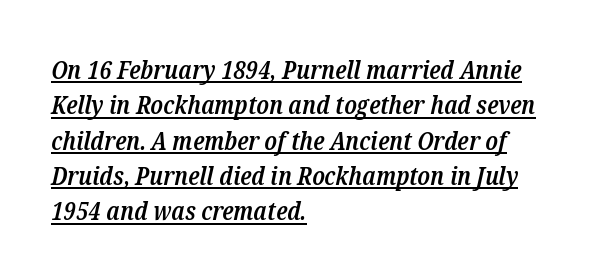
Q: Is the text bold? A: Semi-bold.
Q: Is the text italic (slanted)? A: Yes, it leans right by about 12 degrees.
Q: Is the text underlined? A: Yes.
Q: How is the paragraph aligned? A: Left-aligned.
Q: Is the spacing between letters normal or unusually wide? A: Normal.
Q: Is the spacing between lines tight, normal or loose? A: Normal.
